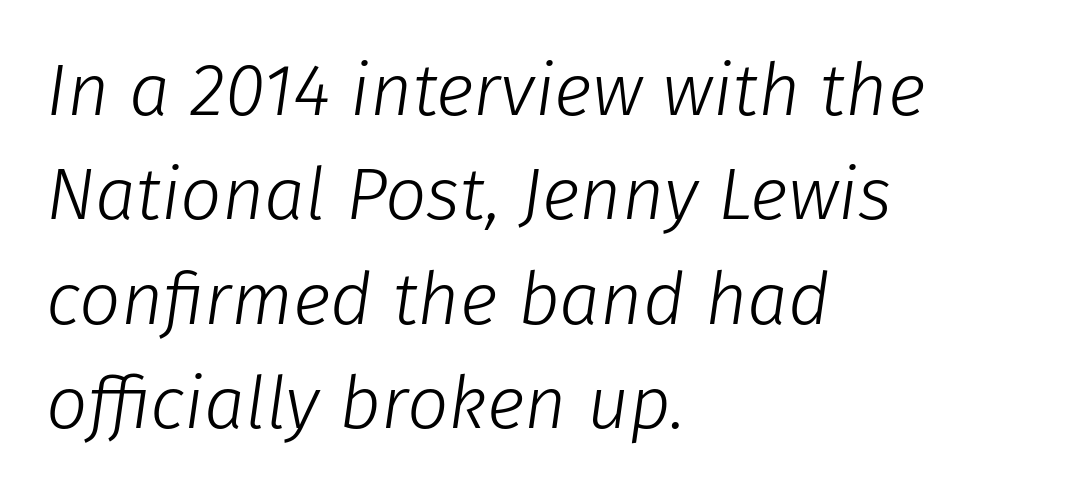
Looks like regular typesetting: each glyph gets only the width it needs. The line texture is even and compact thanks to regular tracking. Weight: regular or lighter. Does the lettering tilt? It does — this is italic.
